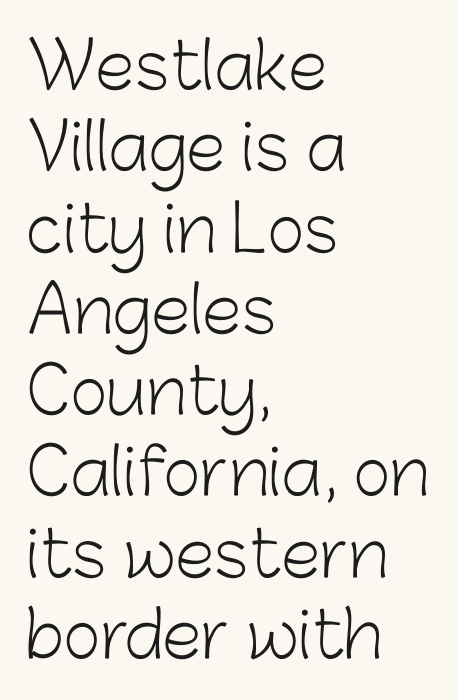
{"serif": "no", "italic": "no", "bold": "no", "weight": "light", "width": "normal", "stroke_contrast": "low", "x_height": "medium", "monospaced": "no", "underline": "no", "align": "left", "line_spacing": "normal", "line_spacing_ratio": 1.27, "letter_spacing": "normal", "letter_spacing_em": 0.0, "glyph_px": 64}
